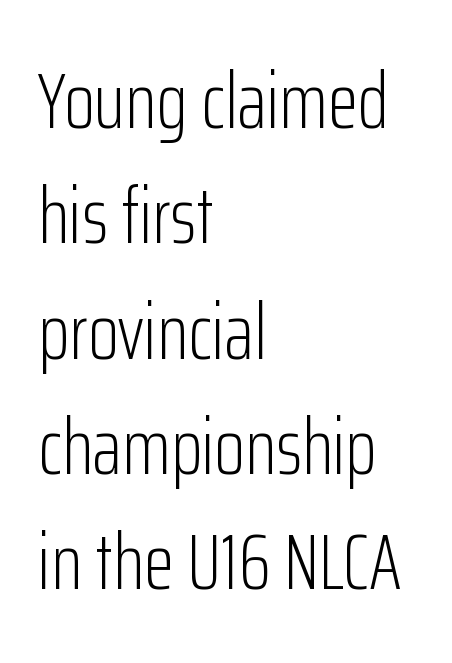
In terms of leading, this rendering sits right in the middle. A clean baseline with only descenders dipping below it. The face used here is proportionally spaced, like ordinary book or web type. Italic? Not at all — the glyphs are vertical. Every row of glyphs begins at an identical x-position on the left. Grotesque or geometric, the face here clearly has no serifs.
